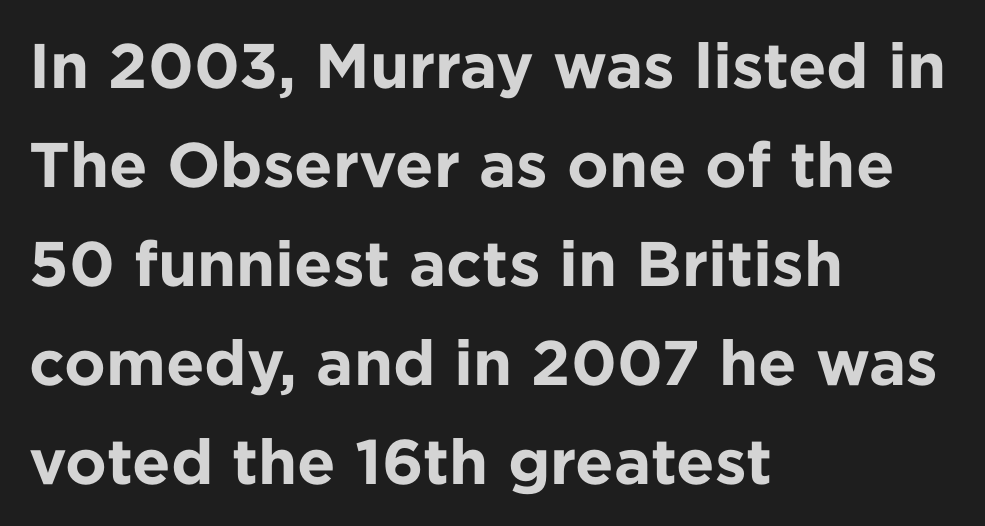
Q: Is the text bold? A: Yes.
Q: Is the text italic (slanted)? A: No, it is upright.
Q: Is the typeface a serif or a sans-serif typeface? A: Sans-serif.
Q: Is the text underlined? A: No.
Q: How is the paragraph aligned? A: Left-aligned.
Q: Is the spacing between letters normal or unusually wide? A: Normal.
Q: Is the spacing between lines tight, normal or loose? A: Normal.
Q: Width (condensed, normal, or wide)? A: Normal.
Q: Stroke contrast? A: Low.
Q: x-height? A: Medium.
Q: Monospaced? A: No.
